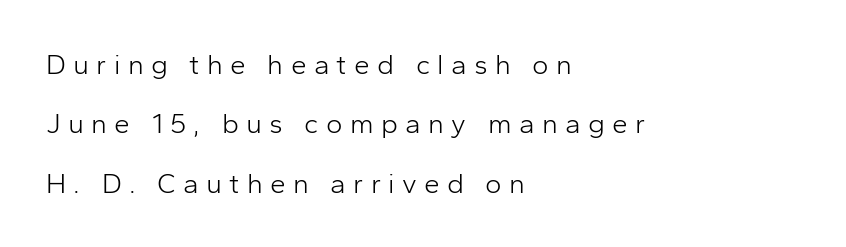
The image shows 28 px light sans-serif type, upright; set left-aligned, loose line spacing (2.12x), unusually wide letter spacing (+0.26 em), not underlined; low stroke contrast and a medium x-height.
